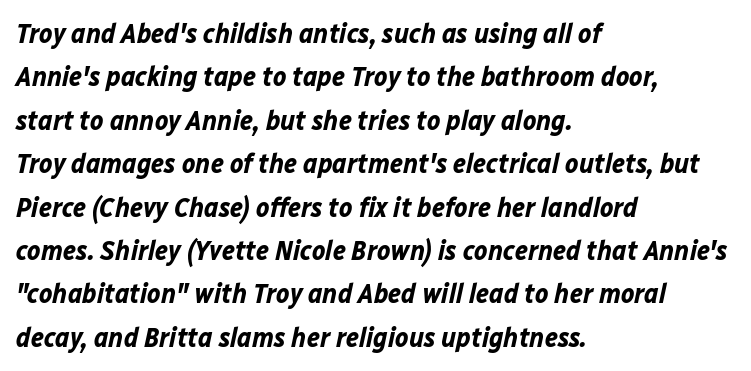
Do the characters align in a grid? No, the font is proportional. Does the weight exceed regular? Yes, all the way to bold. Horizontally, the lines are justified to the leading edge only. Honestly, there is no underline to notice here at all.
